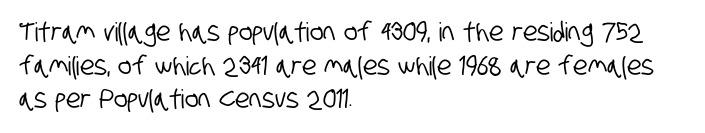
Q: Is the text underlined? A: No.
Q: How is the paragraph aligned? A: Left-aligned.
Q: Is the spacing between letters normal or unusually wide? A: Normal.
Q: Is the spacing between lines tight, normal or loose? A: Normal.
